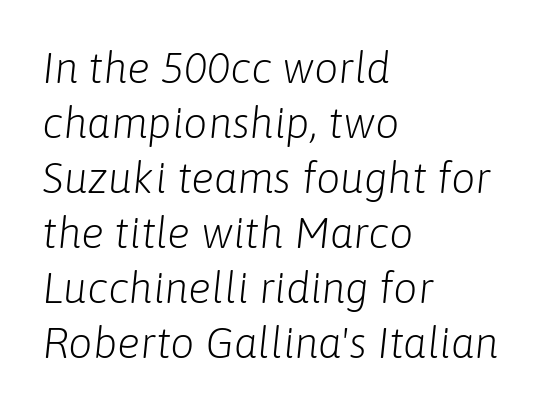
The line-height multiplier appears to be the usual default. Observe the lean: these are italic letterforms. On a weight scale, this lands at 450 or below. Character widths vary here, with narrow letters taking less room than wide ones. A clean baseline with only descenders dipping below it. Default kerning and tracking; the words read as compact shapes.
